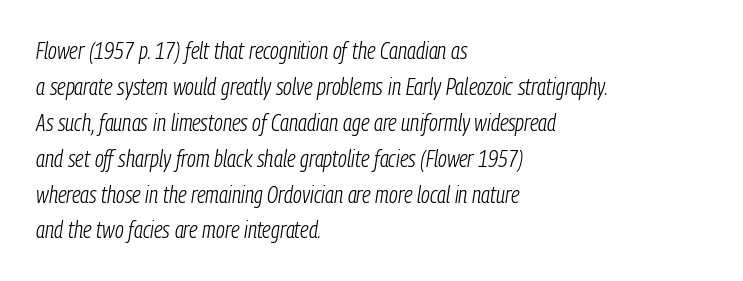
Q: Is the text bold? A: No.
Q: Is the text italic (slanted)? A: Yes, it leans right by about 9 degrees.
Q: Is the text underlined? A: No.
Q: How is the paragraph aligned? A: Left-aligned.
Q: Is the spacing between letters normal or unusually wide? A: Normal.
Q: Is the spacing between lines tight, normal or loose? A: Normal.
